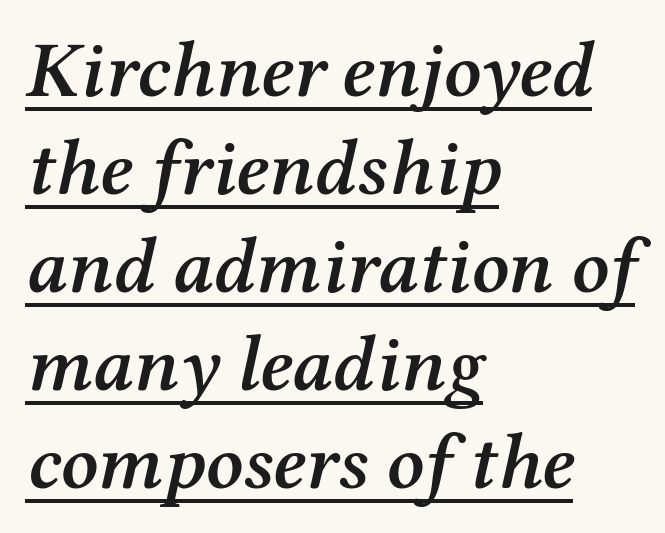
Underlined type. Looks like regular typesetting: each glyph gets only the width it needs. Is the block centered? No — it sits flush against the left margin. Glyph-to-glyph distance matches everyday printed text. Students, this is semibold: more ink than regular, less than bold. The glyphs in this specimen are seriffed.
